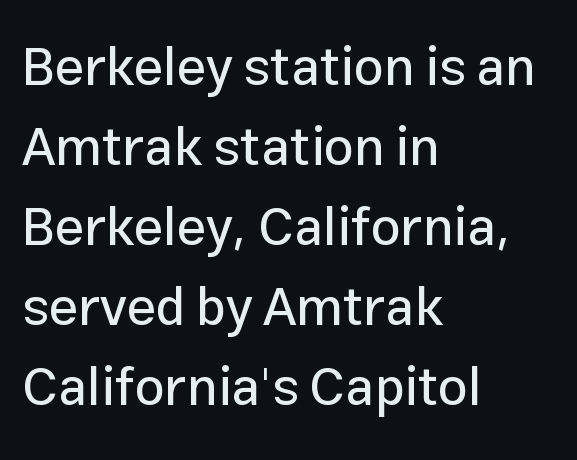
The image shows 53 px sans-serif type, upright; set left-aligned, normal line spacing (1.51x), normal letter spacing, not underlined; low stroke contrast and a medium x-height.
